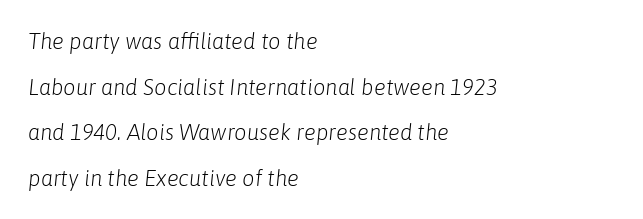
{"italic": "yes", "lean": "right", "slant_degrees": 6, "bold": "no", "underline": "no", "align": "left", "line_spacing": "loose", "line_spacing_ratio": 2.07, "letter_spacing": "normal", "letter_spacing_em": 0.0, "glyph_px": 22}
